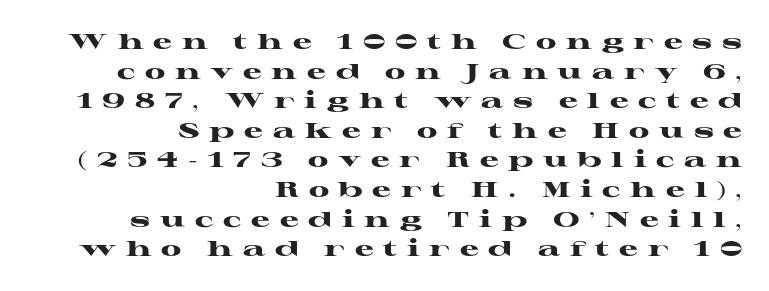
Baseline-to-baseline distance is the conventional proportion of letter height. The baseline area is clear. Line ends are locked; line starts wander. How heavy is the stroke? Heavy — this is a bold. Posture: straight, roman, zero tilt.
